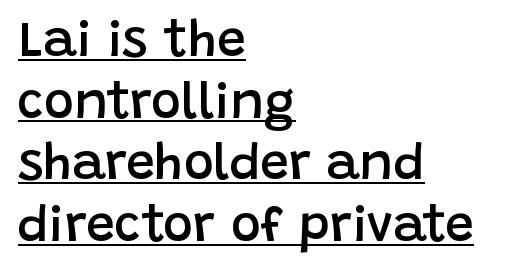
{"serif": "no", "italic": "no", "bold": "semi", "weight": "semibold", "width": "normal", "stroke_contrast": "low", "x_height": "large", "monospaced": "no", "underline": "yes", "align": "left", "line_spacing_ratio": 1.21, "letter_spacing": "normal", "letter_spacing_em": 0.0, "glyph_px": 51}
